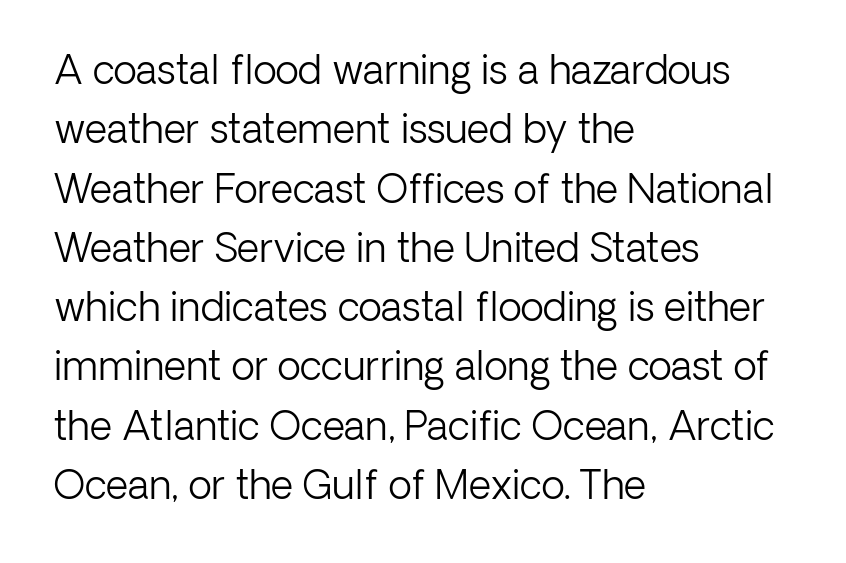
Serif or sans? Sans — the stroke terminals are bare. Does the lettering tilt? It doesn't — this is upright. The strip under each line holds only bare page. The strokes carry an ordinary text weight at most. Words appear dense and cohesive because spacing is normal.
